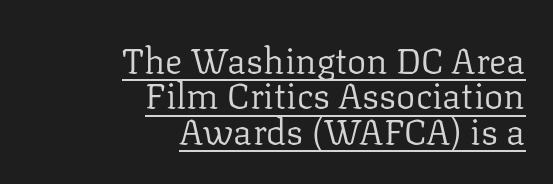
Q: Is the text bold? A: No.
Q: Is the text italic (slanted)? A: No, it is upright.
Q: Is the typeface a serif or a sans-serif typeface? A: Serif.
Q: Is the text underlined? A: Yes.
Q: How is the paragraph aligned? A: Right-aligned.
Q: Is the spacing between letters normal or unusually wide? A: Normal.
Q: Is the spacing between lines tight, normal or loose? A: Tight.
Q: Width (condensed, normal, or wide)? A: Normal.
Q: Stroke contrast? A: Low.
Q: x-height? A: Medium.
Q: Monospaced? A: No.
